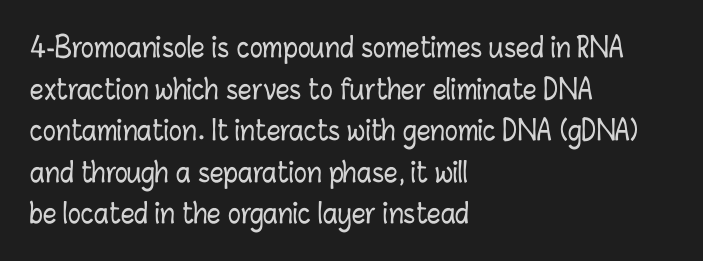
A typesetter would call this zero additional tracking. Line beginnings align vertically; line endings do not. The leading is moderate, giving the passage an even texture. No italicization has been applied; the sample stays upright. This rendering features lettering with no underline.
